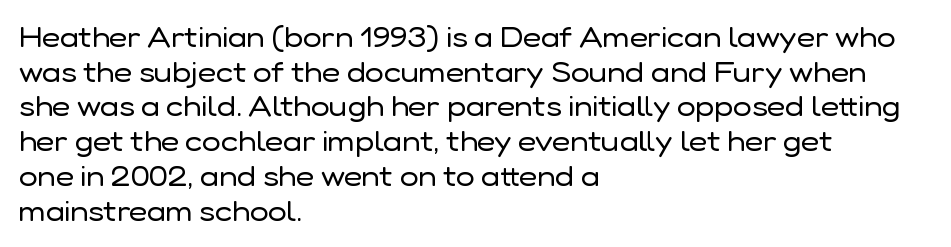
Q: Is the text bold? A: No.
Q: Is the text italic (slanted)? A: No, it is upright.
Q: Is the typeface a serif or a sans-serif typeface? A: Sans-serif.
Q: Is the text underlined? A: No.
Q: How is the paragraph aligned? A: Left-aligned.
Q: Is the spacing between letters normal or unusually wide? A: Normal.
Q: Width (condensed, normal, or wide)? A: Normal.
Q: Stroke contrast? A: Low.
Q: x-height? A: Medium.
Q: Monospaced? A: No.
